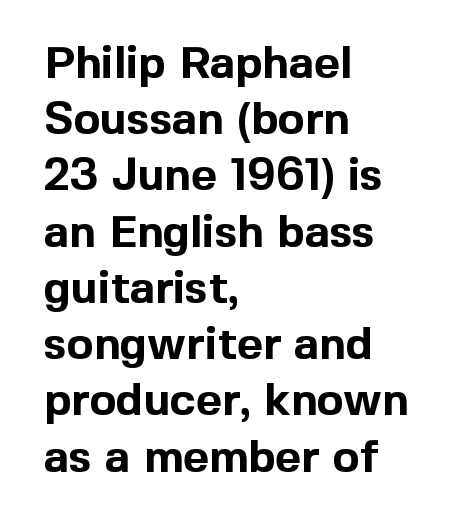
Underlining? Definitely not there. Heavy-handed strokes throughout: this text is bold. Default kerning and tracking; the words read as compact shapes. The characters display no serif detailing; their extremities are plain. If you drew a line through each stem, it would be perfectly vertical. Character widths vary here, with narrow letters taking less room than wide ones.
